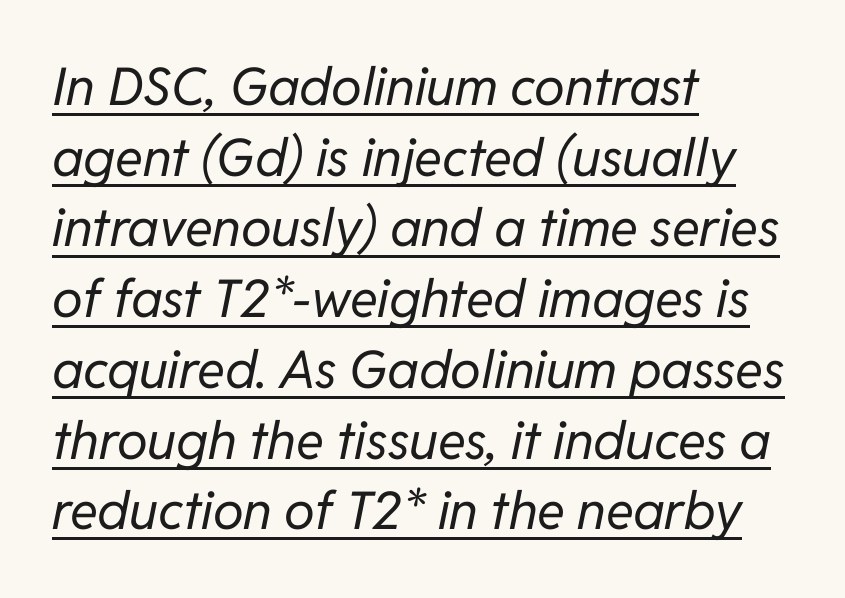
Each stroke keeps to a modest, everyday thickness or less. Is this a fixed-width face? No — the glyphs have proportional, varying widths. The lettering tilts uniformly, giving the passage an italic look. These characters rest on top of a visible drawn line. Each new line begins a customary step beneath the previous one. Visually the block forms a straight wall on the left and a jagged coastline on the right.
